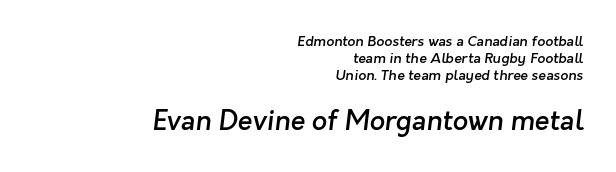
Q: Is the text bold? A: Semi-bold.
Q: Is the text underlined? A: No.
Q: How is the paragraph aligned? A: Right-aligned.
Q: Is the spacing between letters normal or unusually wide? A: Normal.
Q: Which block of text is set in a larger size, the first (top) or the second (bottom)? A: The second (bottom) one.
